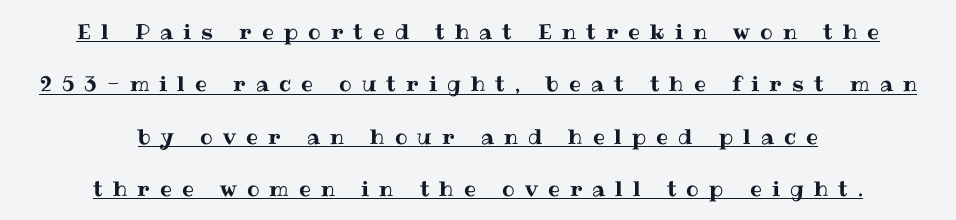
{"italic": "no", "underline": "yes", "align": "center", "line_spacing": "loose", "line_spacing_ratio": 2.49, "letter_spacing": "wide", "letter_spacing_em": 0.48, "glyph_px": 21}
